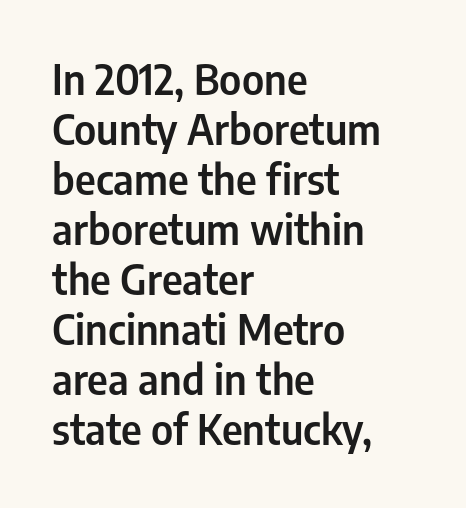
Q: Is the text italic (slanted)? A: No, it is upright.
Q: Is the typeface a serif or a sans-serif typeface? A: Sans-serif.
Q: Is the text underlined? A: No.
Q: How is the paragraph aligned? A: Left-aligned.
Q: Is the spacing between letters normal or unusually wide? A: Normal.
Q: Width (condensed, normal, or wide)? A: Condensed.
Q: Stroke contrast? A: Low.
Q: x-height? A: Medium.
Q: Monospaced? A: No.
